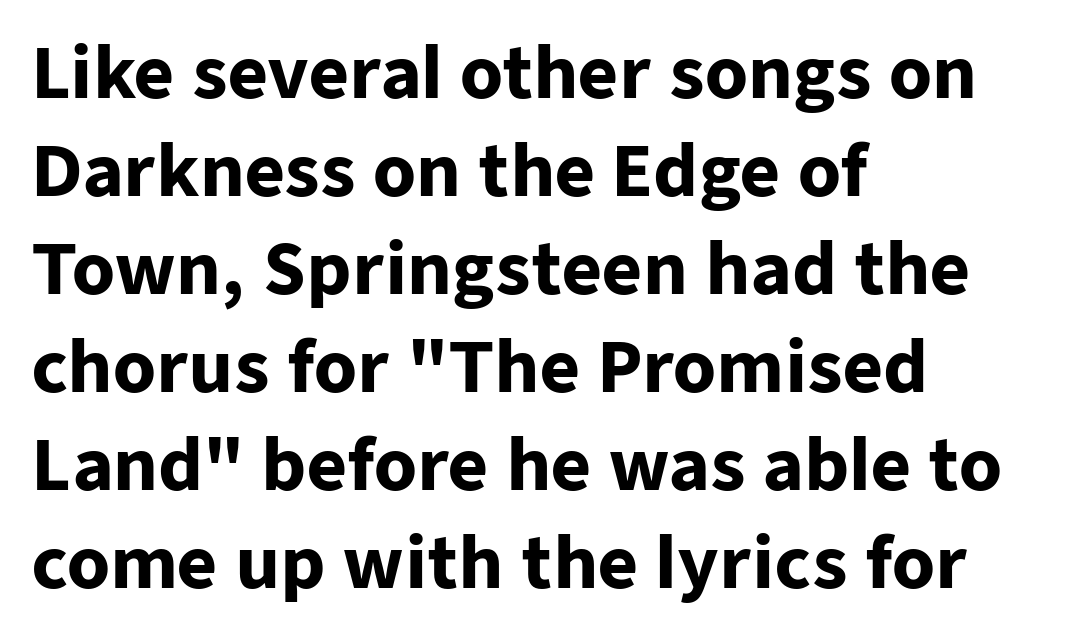
{"serif": "no", "italic": "no", "bold": "yes", "weight": "heavy", "width": "normal", "stroke_contrast": "low", "x_height": "medium", "monospaced": "no", "underline": "no", "align": "left", "line_spacing": "normal", "line_spacing_ratio": 1.42, "letter_spacing": "normal", "letter_spacing_em": 0.0, "glyph_px": 69}
